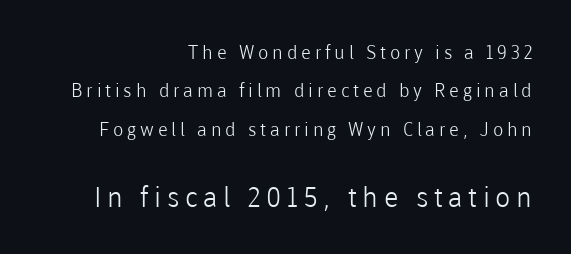
Q: Is the text bold? A: No.
Q: Is the text italic (slanted)? A: No, it is upright.
Q: Is the typeface a serif or a sans-serif typeface? A: Sans-serif.
Q: Is the text underlined? A: No.
Q: How is the paragraph aligned? A: Right-aligned.
Q: Is the spacing between letters normal or unusually wide? A: Unusually wide.
Q: Is the spacing between lines tight, normal or loose? A: Loose.
Q: Which block of text is set in a larger size, the first (top) or the second (bottom)? A: The second (bottom) one.
Q: Width (condensed, normal, or wide)? A: Normal.
Q: Stroke contrast? A: Low.
Q: x-height? A: Medium.
Q: Monospaced? A: No.
